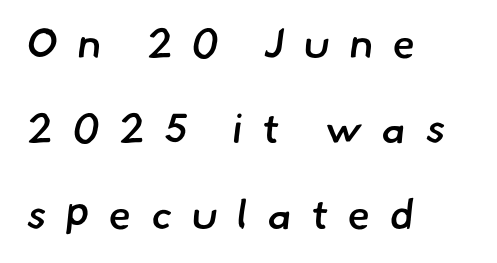
The image shows 41 px semibold sans-serif type; set left-aligned, loose line spacing (2.08x), unusually wide letter spacing (+0.47 em), not underlined; low stroke contrast and a small x-height.
